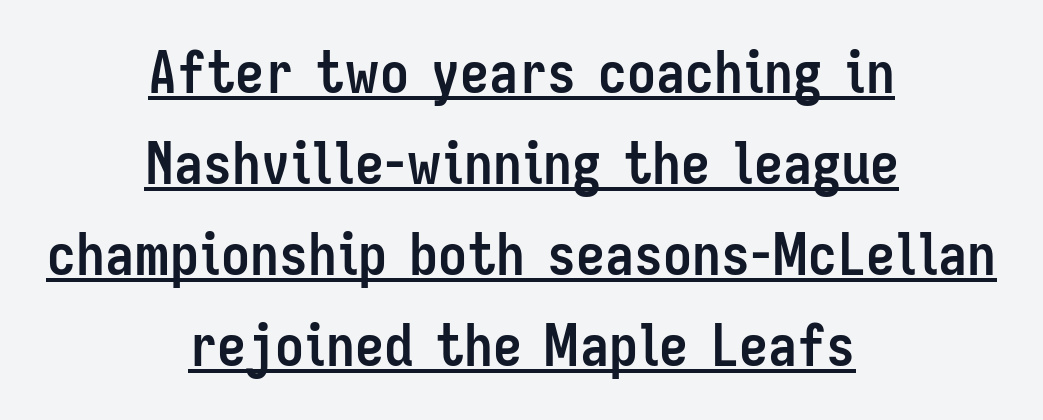
Looks like regular typesetting: each glyph gets only the width it needs. Each letter's strokes conclude bluntly, with no projecting serifs. If you drew a line through each stem, it would be perfectly vertical. These words are printed bold, with thick strokes throughout.
